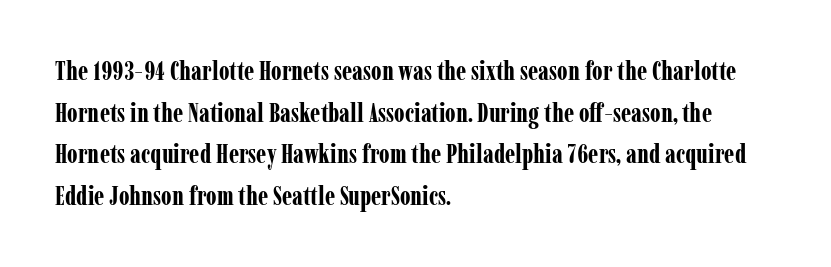
Q: Is the text bold? A: Yes.
Q: Is the text italic (slanted)? A: No, it is upright.
Q: Is the text underlined? A: No.
Q: How is the paragraph aligned? A: Left-aligned.
Q: Is the spacing between letters normal or unusually wide? A: Normal.
Q: Is the spacing between lines tight, normal or loose? A: Normal.
